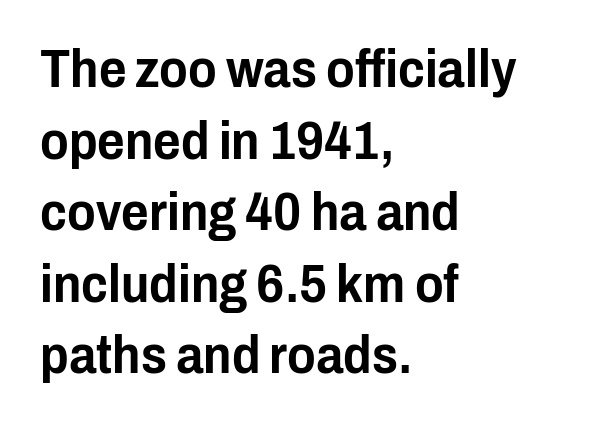
{"serif": "no", "italic": "no", "width": "condensed", "stroke_contrast": "low", "x_height": "medium", "monospaced": "no", "underline": "no", "align": "left", "line_spacing": "normal", "line_spacing_ratio": 1.35, "letter_spacing": "normal", "letter_spacing_em": 0.0, "glyph_px": 53}
